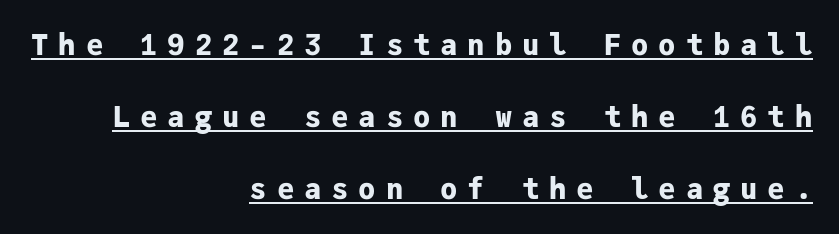
{"serif": "no", "italic": "no", "bold": "yes", "weight": "bold", "width": "normal", "stroke_contrast": "low", "x_height": "medium", "monospaced": "yes", "underline": "yes", "align": "right", "line_spacing": "loose", "line_spacing_ratio": 2.49, "letter_spacing": "wide", "letter_spacing_em": 0.34, "glyph_px": 29}
